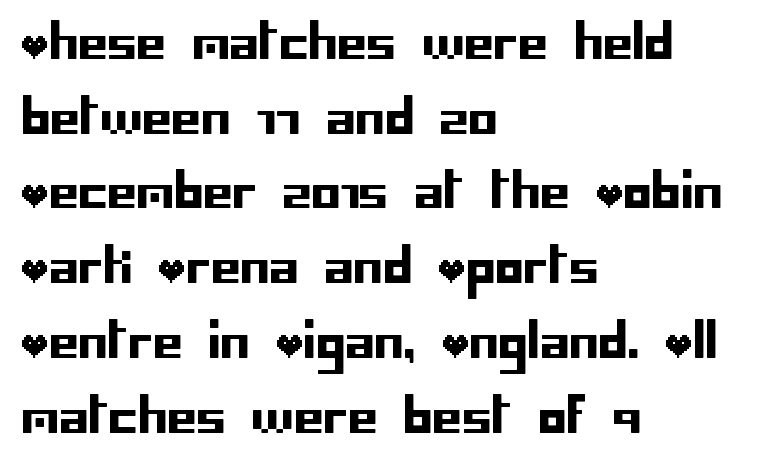
Font category for this specimen: sans-serif. Does the lettering tilt? It doesn't — this is upright. Letters rest on an invisible, unmarked baseline. Does extra space separate the letters? No, they use regular spacing.
